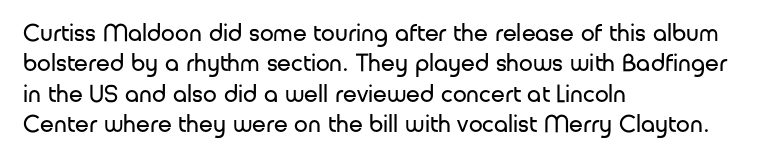
{"italic": "no", "bold": "no", "underline": "no", "align": "left", "line_spacing_ratio": 1.22, "letter_spacing": "normal", "letter_spacing_em": 0.0, "glyph_px": 25}
